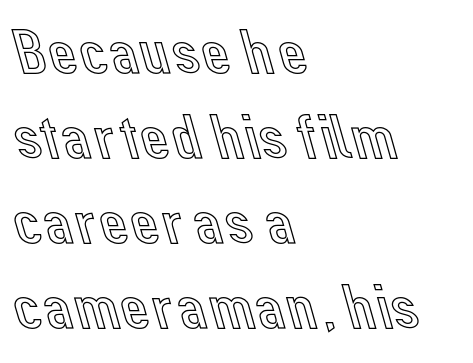
Q: Is the text italic (slanted)? A: Yes.
Q: Is the text underlined? A: No.
Q: How is the paragraph aligned? A: Left-aligned.
Q: Is the spacing between letters normal or unusually wide? A: Normal.
Q: Is the spacing between lines tight, normal or loose? A: Normal.
Q: Width (condensed, normal, or wide)? A: Normal.
Q: x-height? A: Medium.
Q: Monospaced? A: No.
